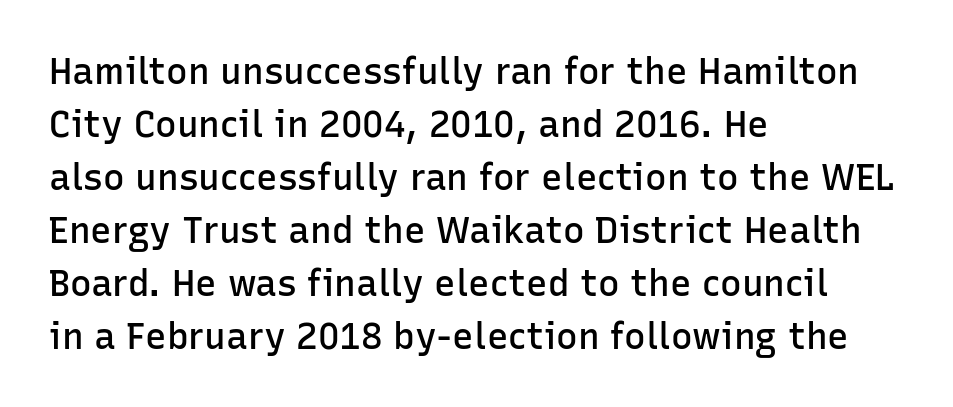
Q: Is the text bold? A: Semi-bold.
Q: Is the text italic (slanted)? A: No, it is upright.
Q: Is the typeface a serif or a sans-serif typeface? A: Sans-serif.
Q: Is the text underlined? A: No.
Q: How is the paragraph aligned? A: Left-aligned.
Q: Is the spacing between letters normal or unusually wide? A: Normal.
Q: Is the spacing between lines tight, normal or loose? A: Normal.
Q: Width (condensed, normal, or wide)? A: Normal.
Q: Stroke contrast? A: Low.
Q: x-height? A: Medium.
Q: Monospaced? A: No.
